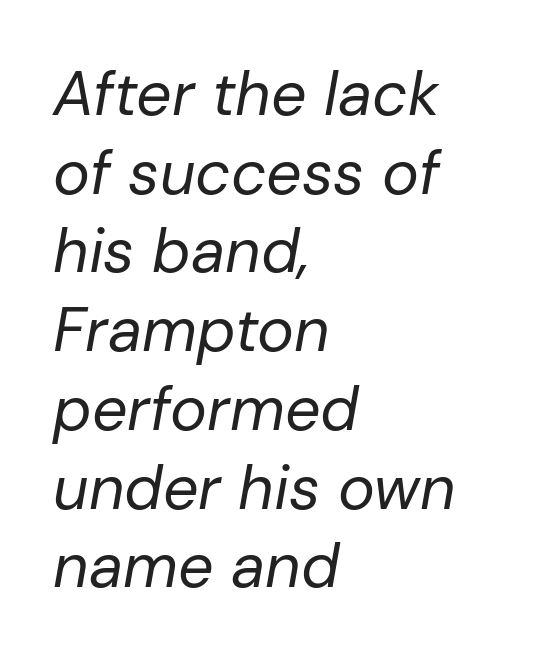
{"italic": "yes", "lean": "right", "slant_degrees": 10, "bold": "no", "weight": "regular", "width": "normal", "stroke_contrast": "low", "x_height": "medium", "monospaced": "no", "underline": "no", "align": "left", "line_spacing": "normal", "line_spacing_ratio": 1.27, "letter_spacing": "normal", "letter_spacing_em": 0.0, "glyph_px": 62}
